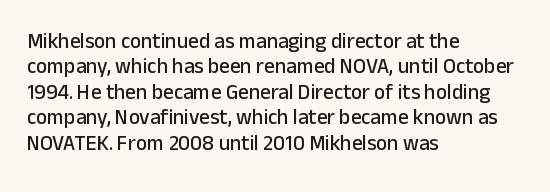
Short and long lines alike share a common starting point at left. Letters rest on an invisible, unmarked baseline. No extra tracking has been applied to these lines. Is there any slant? The stems are plumb.
